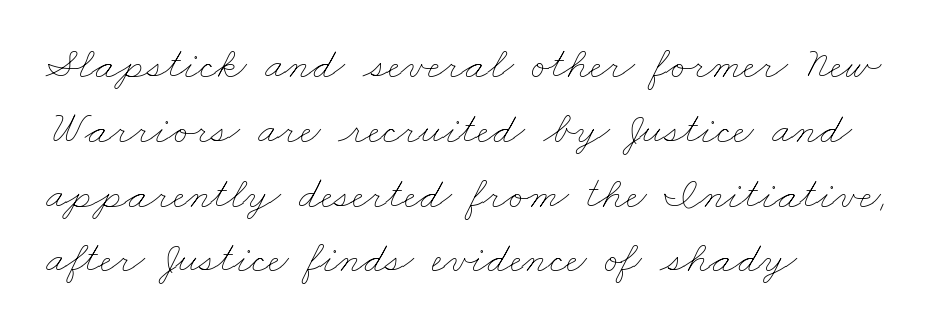
The image shows 45 px thin, wide type; set left-aligned, normal line spacing (1.44x), normal letter spacing, not underlined; low stroke contrast and a small x-height.
